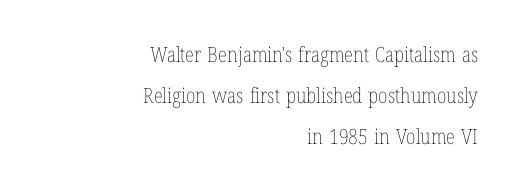
The image shows 21 px text type, upright; set right-aligned, loose line spacing (1.95x), normal letter spacing, not underlined.
